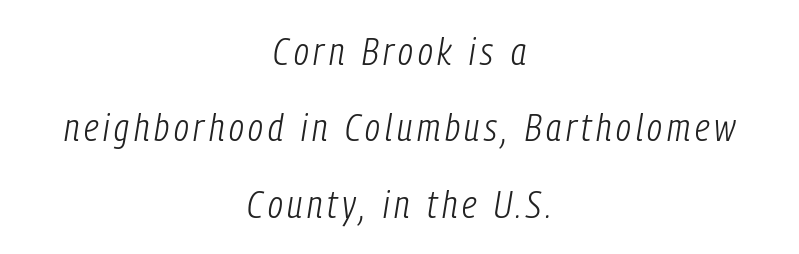
{"italic": "yes", "lean": "right", "slant_degrees": 9, "bold": "no", "weight": "light", "width": "condensed", "stroke_contrast": "low", "x_height": "medium", "monospaced": "no", "underline": "no", "align": "center", "line_spacing": "loose", "line_spacing_ratio": 1.96, "glyph_px": 39}
